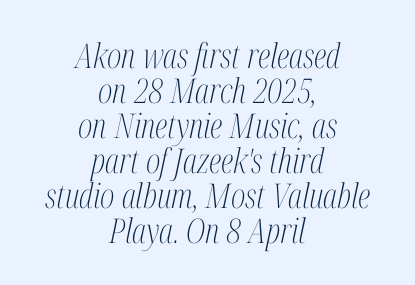
The image shows 34 px light, condensed serif type, italic (leaning right); set centered, tight line spacing (1.03x), normal letter spacing, not underlined; medium stroke contrast and a medium x-height.
